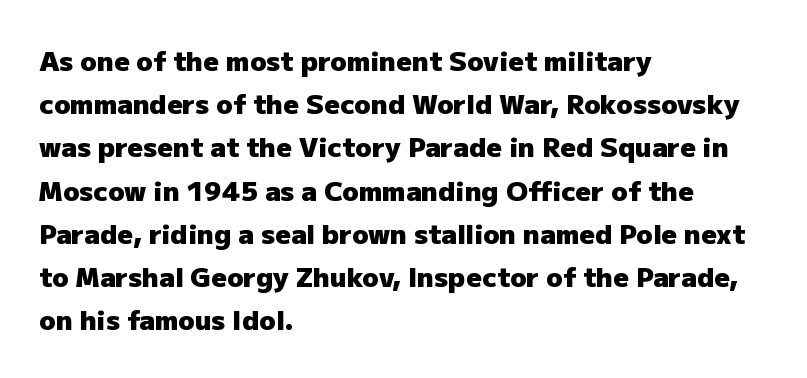
The image shows 27 px bold type, upright; set left-aligned, normal line spacing (1.6x), normal letter spacing, not underlined.
